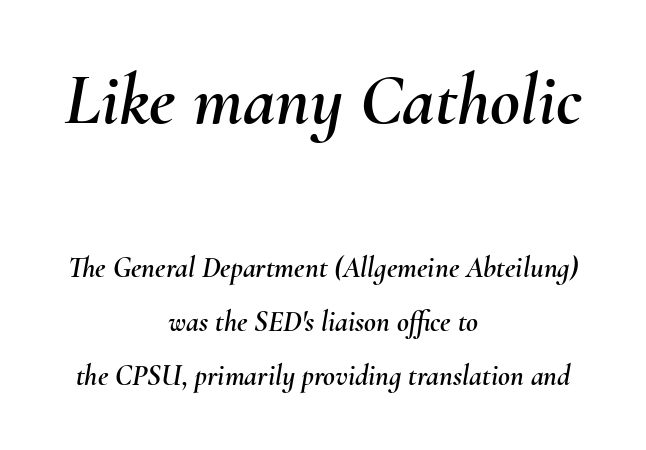
The glyphs are unaccompanied by any horizontal stroke below them. The letterforms sit shoulder to shoulder at normal distance. Every character sits at an angle, as italics do. Short and long lines alike share a common midpoint. Here the first block reads like a headline and the second like body copy. Here the designer chose a conventional face with non-uniform glyph widths.
